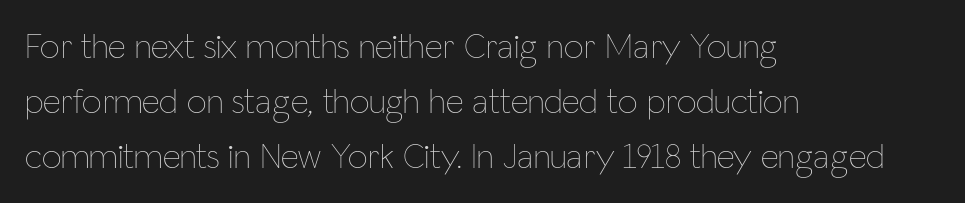
Q: Is the text bold? A: No.
Q: Is the text italic (slanted)? A: No, it is upright.
Q: Is the text underlined? A: No.
Q: How is the paragraph aligned? A: Left-aligned.
Q: Is the spacing between letters normal or unusually wide? A: Normal.
Q: Is the spacing between lines tight, normal or loose? A: Normal.
Q: Width (condensed, normal, or wide)? A: Condensed.
Q: Stroke contrast? A: Low.
Q: x-height? A: Medium.
Q: Monospaced? A: No.
